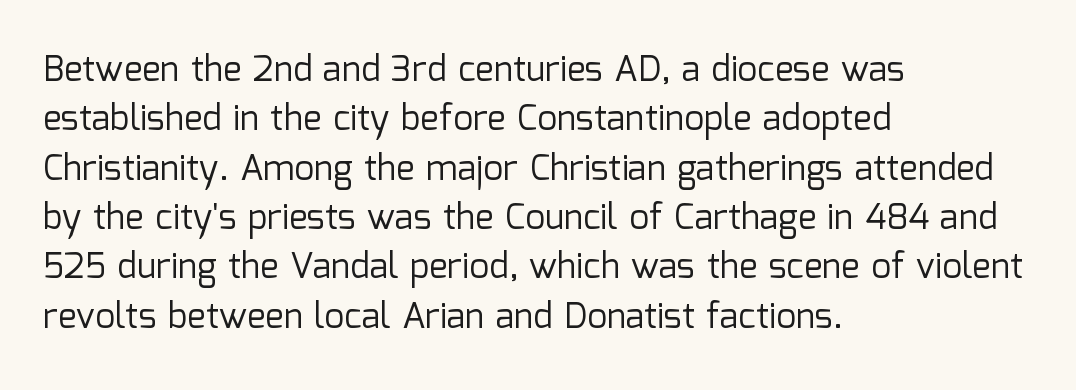
{"serif": "no", "italic": "no", "bold": "no", "weight": "regular", "width": "normal", "stroke_contrast": "low", "x_height": "medium", "monospaced": "no", "underline": "no", "align": "left", "line_spacing": "normal", "line_spacing_ratio": 1.41, "letter_spacing": "normal", "letter_spacing_em": 0.0, "glyph_px": 35}
